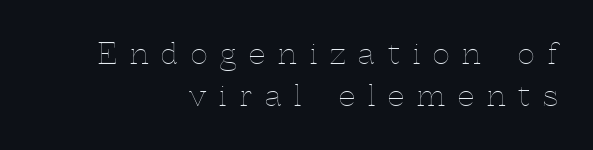
Q: Is the text bold? A: No.
Q: Is the text italic (slanted)? A: No, it is upright.
Q: Is the text underlined? A: No.
Q: How is the paragraph aligned? A: Right-aligned.
Q: Is the spacing between letters normal or unusually wide? A: Unusually wide.
Q: Is the spacing between lines tight, normal or loose? A: Normal.
Q: Width (condensed, normal, or wide)? A: Normal.
Q: x-height? A: Medium.
Q: Monospaced? A: No.
